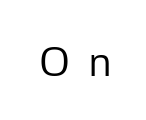
Observe the wide spacing: letters keep a clear distance from each other. Serifs: no, the terminals of the letterforms are clean. The letterforms sit at book weight or below. Note the varied advance widths — an 'i' is clearly narrower than an 'm'.
